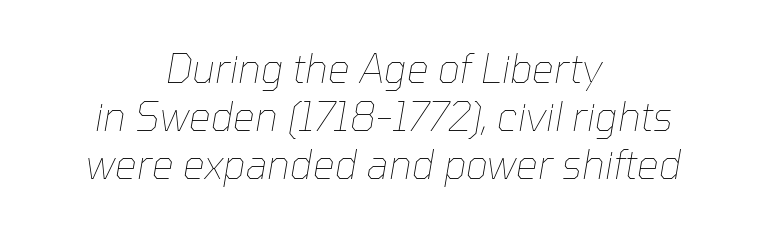
No chunkiness to these letters — they're not bold. The gap between lines stays unmarked. The passage shown has conventional tracking throughout. The font's italic variant was chosen for this text.
